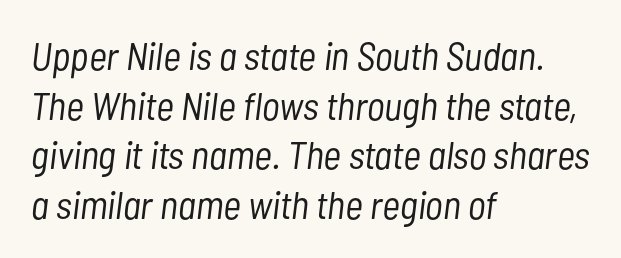
Q: Is the text bold? A: No.
Q: Is the text italic (slanted)? A: Yes, it leans right by about 7 degrees.
Q: Is the text underlined? A: No.
Q: How is the paragraph aligned? A: Left-aligned.
Q: Is the spacing between letters normal or unusually wide? A: Normal.
Q: Is the spacing between lines tight, normal or loose? A: Normal.
Q: Width (condensed, normal, or wide)? A: Condensed.
Q: Stroke contrast? A: Low.
Q: x-height? A: Medium.
Q: Monospaced? A: No.
